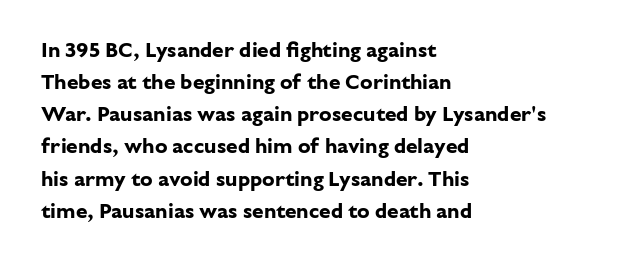
Q: Is the text bold? A: Yes.
Q: Is the text italic (slanted)? A: No, it is upright.
Q: Is the text underlined? A: No.
Q: How is the paragraph aligned? A: Left-aligned.
Q: Is the spacing between letters normal or unusually wide? A: Normal.
Q: Is the spacing between lines tight, normal or loose? A: Normal.
